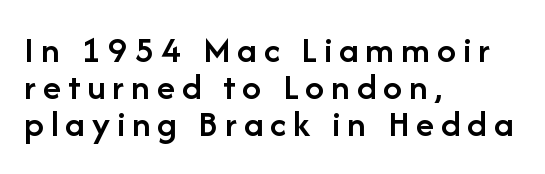
Quick note: interline space is minimal. The rendering uses natural spacing where letterforms have individual widths. Letters rest on an invisible, unmarked baseline. The setting favours the left margin, as ordinary paragraphs usually do. Nope, not italic — everything's standing straight.
